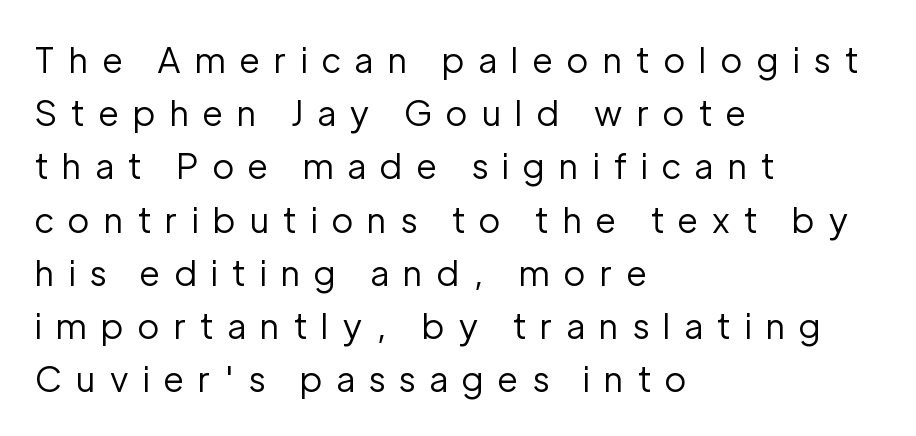
Q: Is the text bold? A: No.
Q: Is the text italic (slanted)? A: No, it is upright.
Q: Is the typeface a serif or a sans-serif typeface? A: Sans-serif.
Q: Is the text underlined? A: No.
Q: How is the paragraph aligned? A: Left-aligned.
Q: Is the spacing between letters normal or unusually wide? A: Unusually wide.
Q: Is the spacing between lines tight, normal or loose? A: Normal.
Q: Width (condensed, normal, or wide)? A: Normal.
Q: Stroke contrast? A: Low.
Q: x-height? A: Medium.
Q: Monospaced? A: No.
